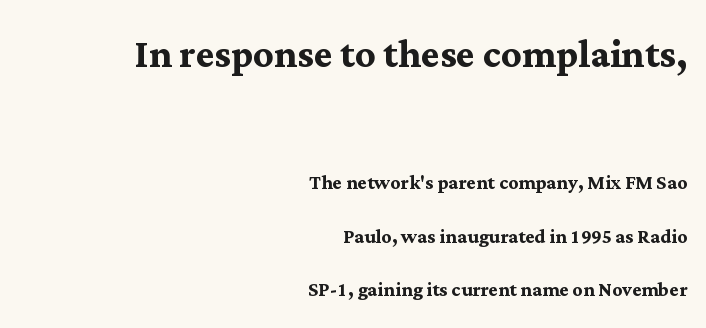
{"serif": "yes", "italic": "no", "bold": "yes", "weight": "semibold", "width": "normal", "stroke_contrast": "medium", "x_height": "medium", "monospaced": "no", "underline": "no", "align": "right", "line_spacing": "loose", "line_spacing_ratio": 2.13, "letter_spacing": "normal", "letter_spacing_em": 0.0, "larger_block": "first", "size_ratio": 2.0, "glyph_px": 50}
